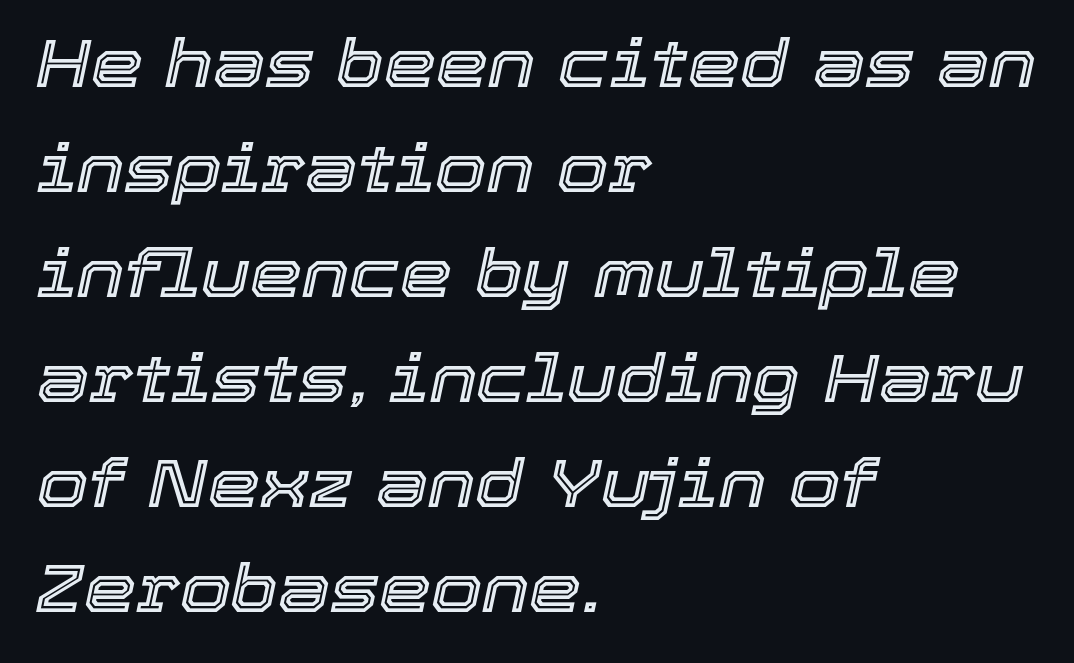
The image shows 66 px text type, italic (leaning right); set left-aligned, normal line spacing (1.59x), normal letter spacing, not underlined; a medium x-height.
